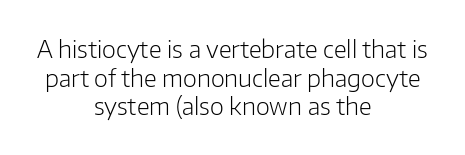
{"italic": "no", "bold": "no", "underline": "no", "align": "center", "line_spacing_ratio": 1.19, "letter_spacing": "normal", "letter_spacing_em": 0.0, "glyph_px": 24}
